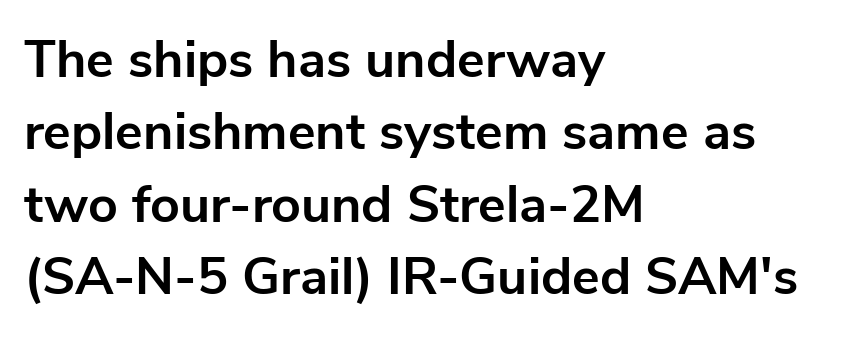
{"serif": "no", "italic": "no", "bold": "yes", "weight": "bold", "width": "normal", "stroke_contrast": "low", "x_height": "medium", "monospaced": "no", "underline": "no", "align": "left", "line_spacing": "normal", "line_spacing_ratio": 1.39, "letter_spacing": "normal", "letter_spacing_em": 0.0, "glyph_px": 52}
